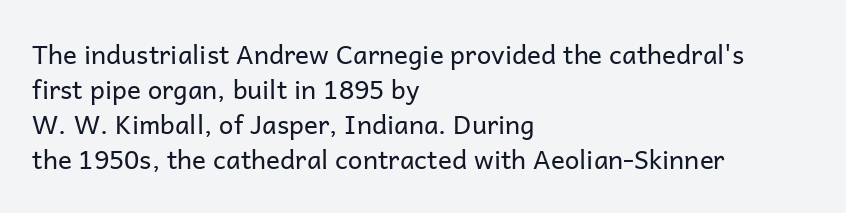
{"italic": "no", "bold": "no", "underline": "no", "align": "left", "line_spacing": "normal", "line_spacing_ratio": 1.35, "letter_spacing": "normal", "letter_spacing_em": 0.0, "glyph_px": 26}
